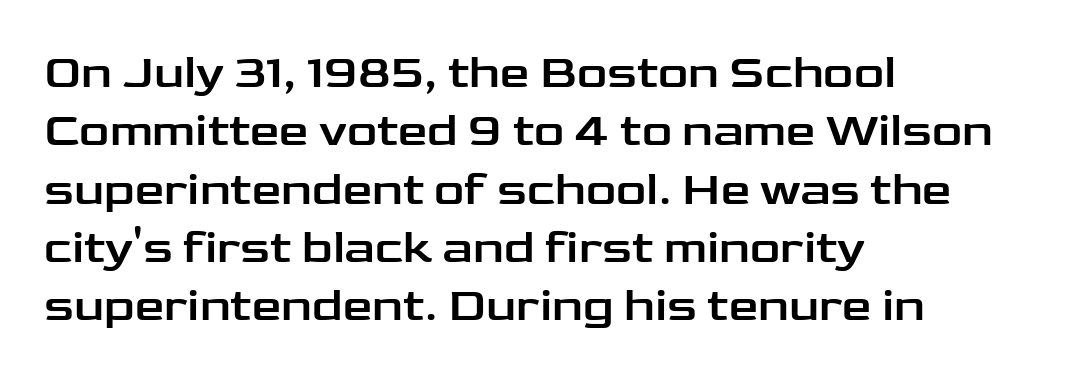
{"serif": "no", "italic": "no", "width": "wide", "stroke_contrast": "low", "x_height": "medium", "monospaced": "no", "underline": "no", "align": "left", "line_spacing_ratio": 1.24, "letter_spacing": "normal", "letter_spacing_em": 0.0, "glyph_px": 47}
